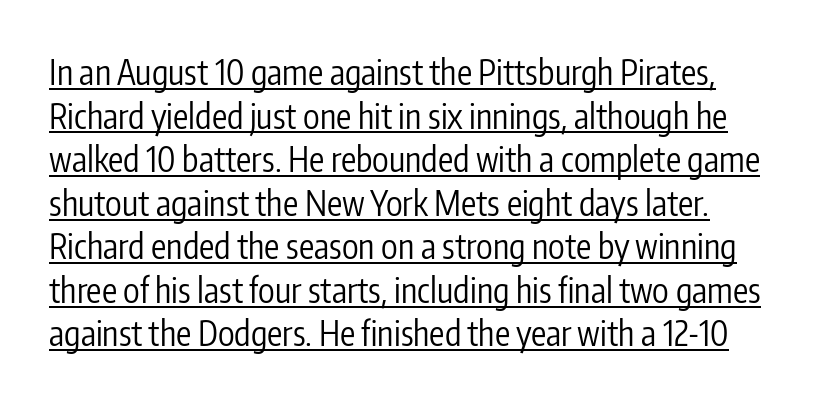
The image shows 34 px regular-weight, condensed sans-serif type, upright; set left-aligned, normal line spacing (1.28x), normal letter spacing, underlined; low stroke contrast and a medium x-height.
